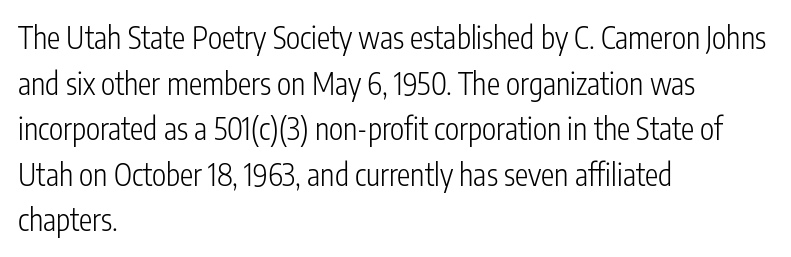
Character widths vary here, with narrow letters taking less room than wide ones. In terms of letterspacing, this is plain default setting. This is not heavy type; no bold has been used. The paragraph shown leans on its left margin. A typesetter would call this leading conventional body-copy spacing.
